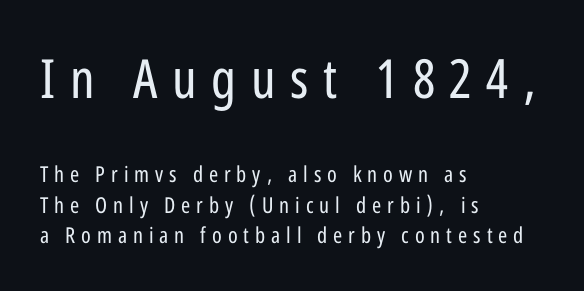
Q: Is the text bold? A: No.
Q: Is the text italic (slanted)? A: No, it is upright.
Q: Is the typeface a serif or a sans-serif typeface? A: Sans-serif.
Q: Is the text underlined? A: No.
Q: How is the paragraph aligned? A: Left-aligned.
Q: Is the spacing between letters normal or unusually wide? A: Unusually wide.
Q: Is the spacing between lines tight, normal or loose? A: Normal.
Q: Which block of text is set in a larger size, the first (top) or the second (bottom)? A: The first (top) one.
Q: Width (condensed, normal, or wide)? A: Condensed.
Q: Stroke contrast? A: Low.
Q: x-height? A: Medium.
Q: Monospaced? A: No.
